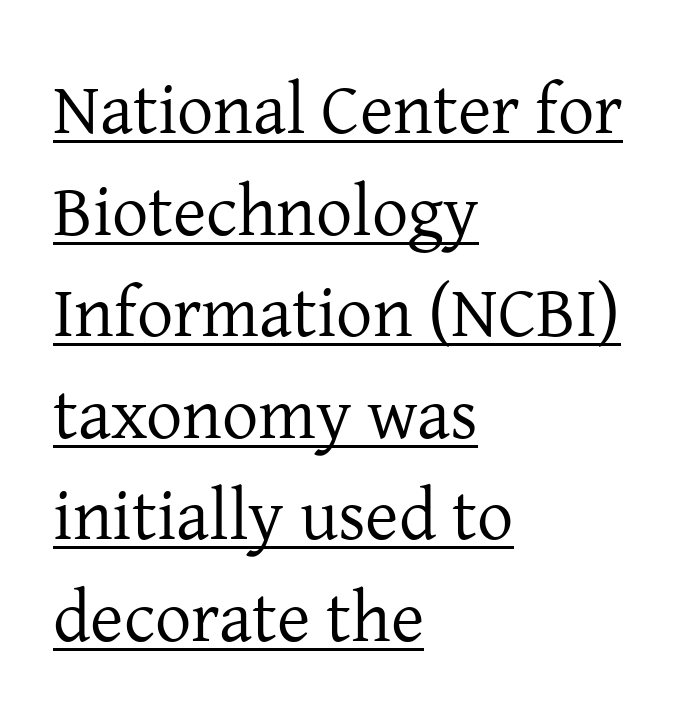
The image shows 72 px regular-weight serif type, upright; set left-aligned, normal line spacing (1.41x), normal letter spacing, underlined; low stroke contrast and a medium x-height.
